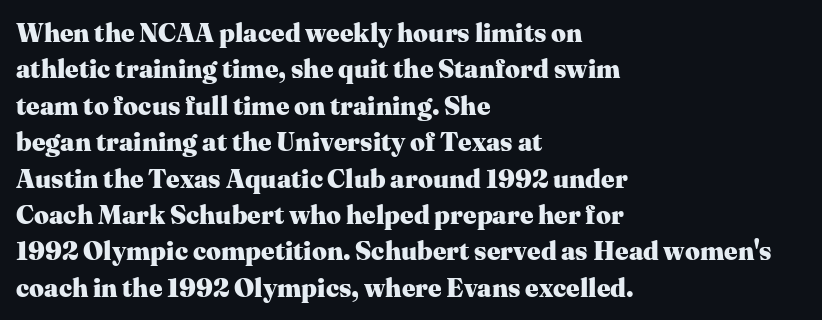
Characters remain perfectly vertical along every line. The passage is arranged the way most books set body copy — flush left. These lines sit exactly where default settings would place them. Nobody touched the tracking dial on this one. Descender tails drop into unmarked territory. Is the type bold? Yes — the strokes are clearly thick and heavy.
